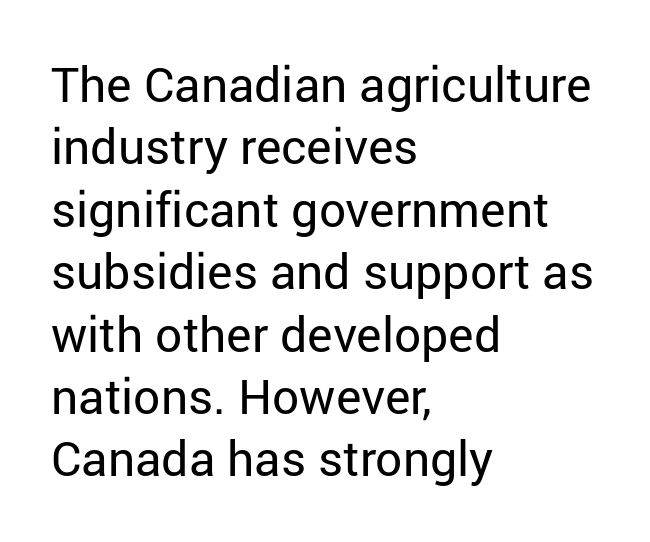
{"serif": "no", "italic": "no", "bold": "no", "weight": "regular", "width": "normal", "stroke_contrast": "low", "x_height": "medium", "monospaced": "no", "underline": "no", "align": "left", "line_spacing": "normal", "line_spacing_ratio": 1.3, "letter_spacing": "normal", "letter_spacing_em": 0.0, "glyph_px": 48}
